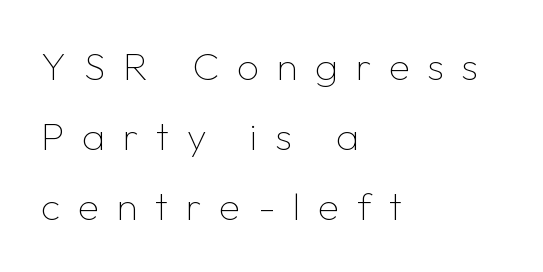
The image shows 39 px thin sans-serif type, upright; set left-aligned, line spacing 1.79x, unusually wide letter spacing (+0.45 em), not underlined; low stroke contrast and a medium x-height.
